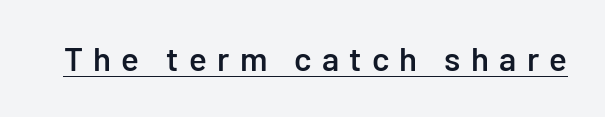
It's the straight-up-and-down kind of type. These lines are rendered in a variable-pitch font. A baseline rule has been typeset under these characters. Each letter's strokes conclude bluntly, with no projecting serifs. The type is letterspaced generously, with wide tracking. A bit beefed up — I'd call it semibold rather than bold.
